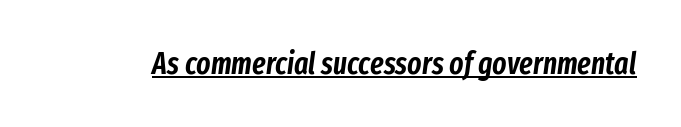
Q: Is the text italic (slanted)? A: Yes, it leans right by about 8 degrees.
Q: Is the text underlined? A: Yes.
Q: Is the spacing between letters normal or unusually wide? A: Normal.
Q: Width (condensed, normal, or wide)? A: Condensed.
Q: Stroke contrast? A: Low.
Q: x-height? A: Medium.
Q: Monospaced? A: No.
